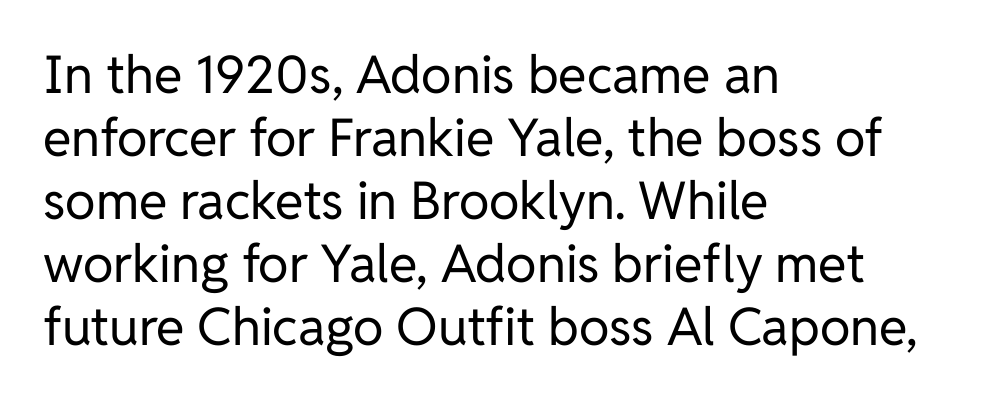
The image shows 52 px regular-weight sans-serif type, upright; set left-aligned, line spacing 1.21x, normal letter spacing, not underlined; low stroke contrast and a medium x-height.
